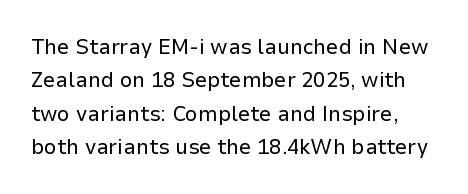
The image shows 22 px text type, upright; set normal line spacing (1.52x), normal letter spacing, not underlined.
